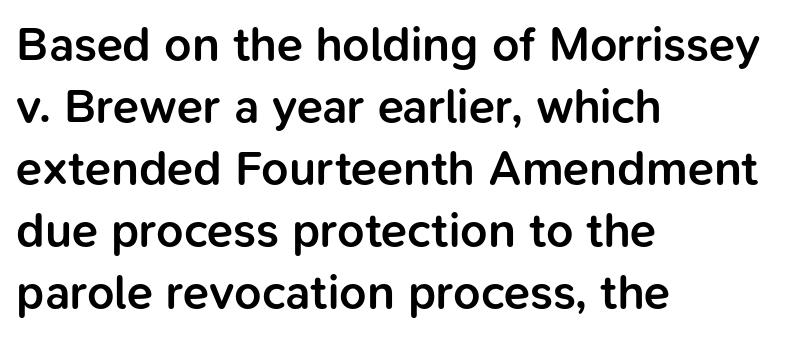
Q: Is the text bold? A: Semi-bold.
Q: Is the text italic (slanted)? A: No, it is upright.
Q: Is the typeface a serif or a sans-serif typeface? A: Sans-serif.
Q: Is the text underlined? A: No.
Q: How is the paragraph aligned? A: Left-aligned.
Q: Is the spacing between letters normal or unusually wide? A: Normal.
Q: Is the spacing between lines tight, normal or loose? A: Normal.
Q: Width (condensed, normal, or wide)? A: Normal.
Q: Stroke contrast? A: Low.
Q: x-height? A: Medium.
Q: Monospaced? A: No.
